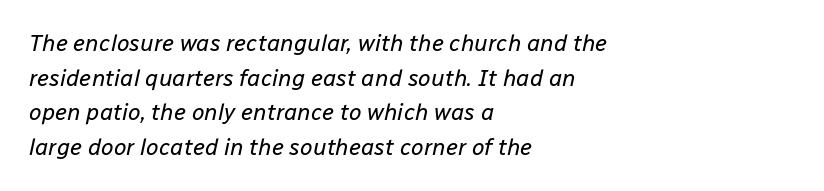
Q: Is the text bold? A: No.
Q: Is the text italic (slanted)? A: Yes, it leans right by about 12 degrees.
Q: Is the text underlined? A: No.
Q: How is the paragraph aligned? A: Left-aligned.
Q: Is the spacing between letters normal or unusually wide? A: Normal.
Q: Is the spacing between lines tight, normal or loose? A: Normal.
